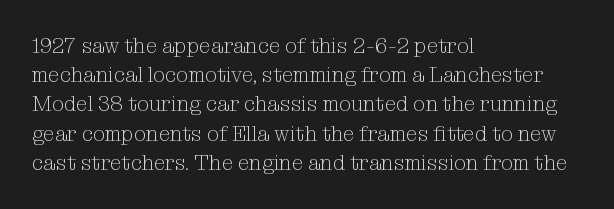
The image shows 21 px text type, upright; set left-aligned, normal line spacing (1.39x), normal letter spacing, not underlined.
